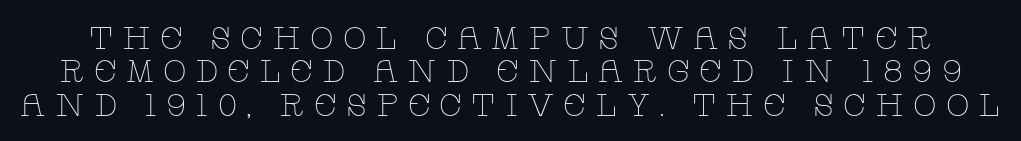
The image shows 31 px thin, wide serif type, upright; set tight line spacing (1.08x), unusually wide letter spacing (+0.29 em), not underlined; low stroke contrast and a large x-height.
